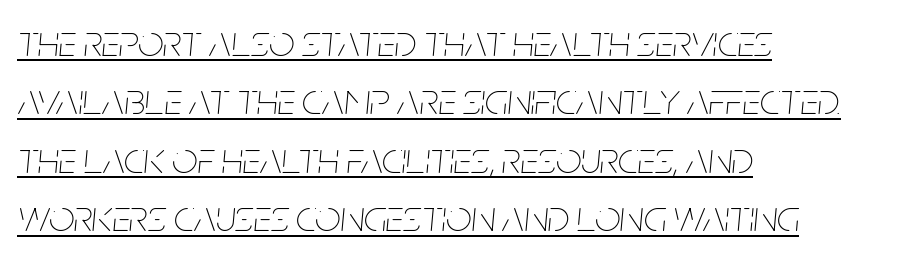
The typography opts for an oblique posture over an upright one. This rendering features underlined lettering. A typesetter would call this proportional, since set widths differ per character. The letters sit at their default tracking, neither squeezed nor spread. Leading: standard. Unbolded letterforms with no extra heft.
